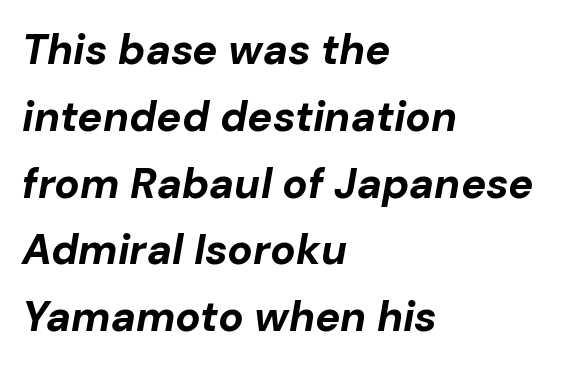
The image shows 42 px bold type, italic (leaning right); set left-aligned, normal line spacing (1.59x), normal letter spacing, not underlined; low stroke contrast and a medium x-height.
